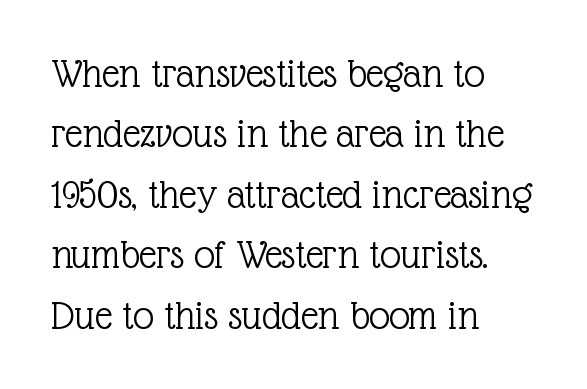
{"serif": "yes", "italic": "no", "bold": "no", "weight": "light", "width": "normal", "x_height": "medium", "monospaced": "no", "underline": "no", "align": "left", "line_spacing": "normal", "line_spacing_ratio": 1.44, "letter_spacing": "normal", "letter_spacing_em": 0.0, "glyph_px": 42}
